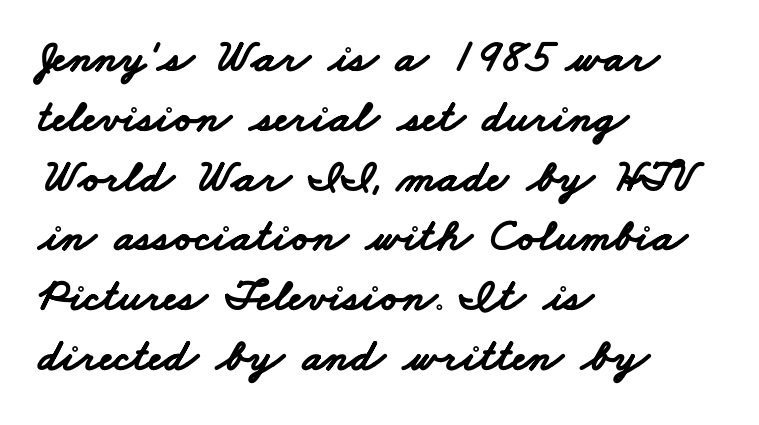
Q: Is the text bold? A: Yes.
Q: Is the typeface a serif or a sans-serif typeface? A: Sans-serif.
Q: Is the text underlined? A: No.
Q: How is the paragraph aligned? A: Left-aligned.
Q: Is the spacing between letters normal or unusually wide? A: Normal.
Q: Is the spacing between lines tight, normal or loose? A: Normal.
Q: Width (condensed, normal, or wide)? A: Wide.
Q: Stroke contrast? A: Low.
Q: x-height? A: Small.
Q: Monospaced? A: No.
